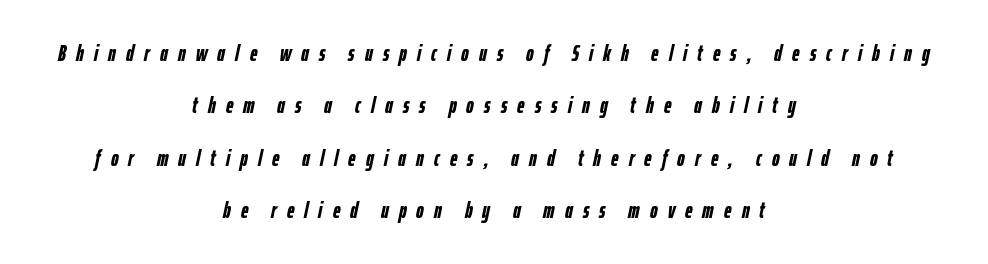
Q: Is the text bold? A: Yes.
Q: Is the text italic (slanted)? A: Yes, it leans right by about 12 degrees.
Q: Is the text underlined? A: No.
Q: How is the paragraph aligned? A: Centered.
Q: Is the spacing between letters normal or unusually wide? A: Unusually wide.
Q: Is the spacing between lines tight, normal or loose? A: Loose.
